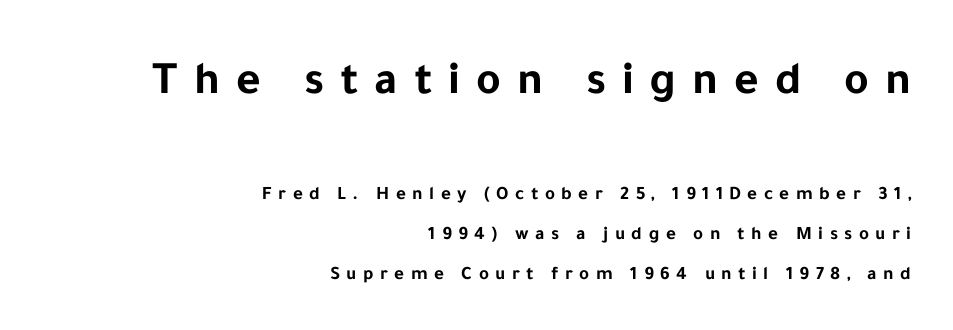
The image shows 47 px bold sans-serif type, upright; set right-aligned, loose line spacing (2.1x), unusually wide letter spacing (+0.34 em), not underlined; the first (top) block is 2.47x larger; low stroke contrast and a medium x-height.
